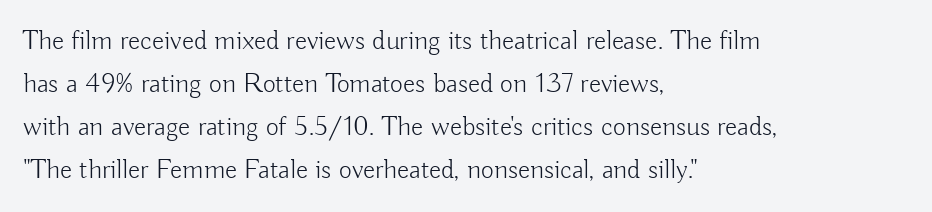
Q: Is the text bold? A: No.
Q: Is the text italic (slanted)? A: No, it is upright.
Q: Is the typeface a serif or a sans-serif typeface? A: Sans-serif.
Q: Is the text underlined? A: No.
Q: How is the paragraph aligned? A: Left-aligned.
Q: Is the spacing between letters normal or unusually wide? A: Normal.
Q: Is the spacing between lines tight, normal or loose? A: Normal.
Q: Width (condensed, normal, or wide)? A: Normal.
Q: Stroke contrast? A: Low.
Q: x-height? A: Small.
Q: Monospaced? A: No.
